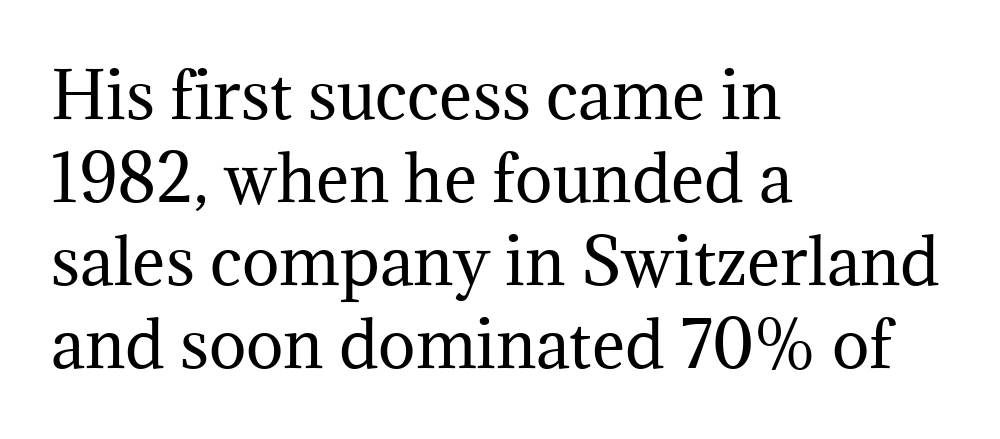
Look at the tracking — it's just the regular setting, nothing added. Looks like regular typesetting: each glyph gets only the width it needs. The paragraph has a hard left edge and a soft right edge. This rendering features lettering with no underline. Reading down the column, the eye jumps a familiar distance to each next line.
